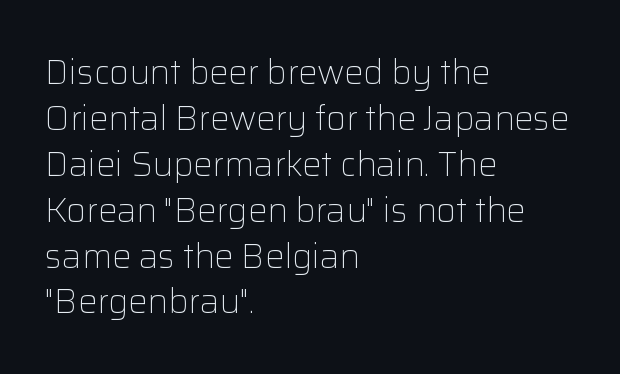
{"serif": "no", "italic": "no", "bold": "no", "weight": "light", "width": "normal", "stroke_contrast": "low", "x_height": "medium", "monospaced": "no", "underline": "no", "align": "left", "line_spacing": "normal", "line_spacing_ratio": 1.35, "letter_spacing": "normal", "letter_spacing_em": 0.0, "glyph_px": 34}
